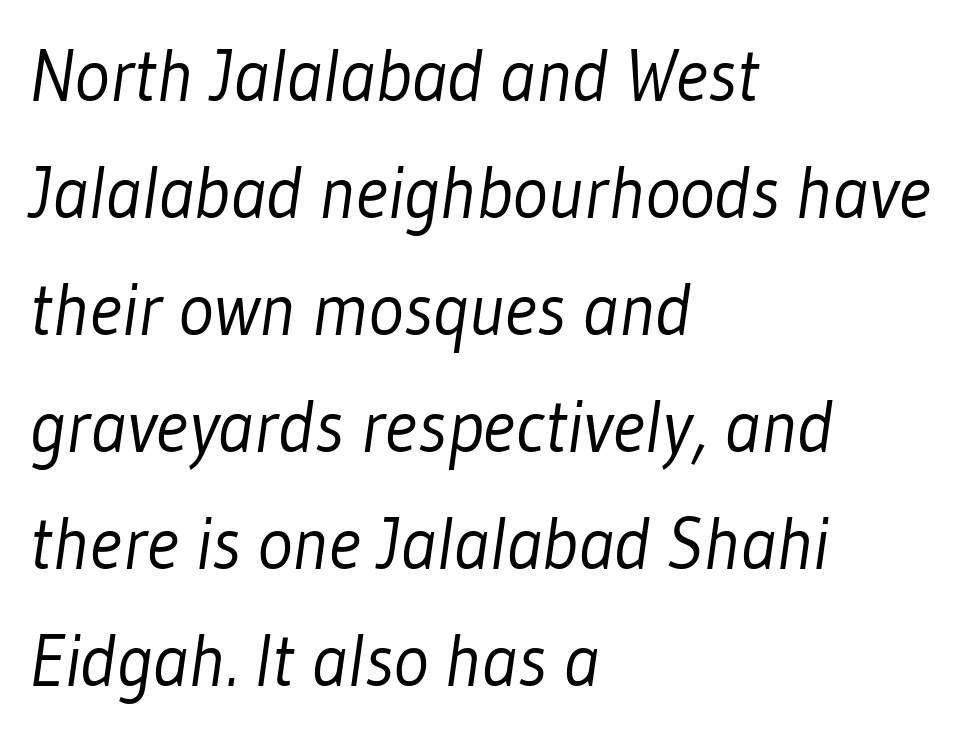
This sample has the flowing, uneven cadence of proportional lettering. No chunkiness to these letters — they're not bold. These lines keep a tight, regular rhythm from letter to letter. A classic flush-left, rag-right setting is used for this passage. The rows are spaced the way most documents space them.
